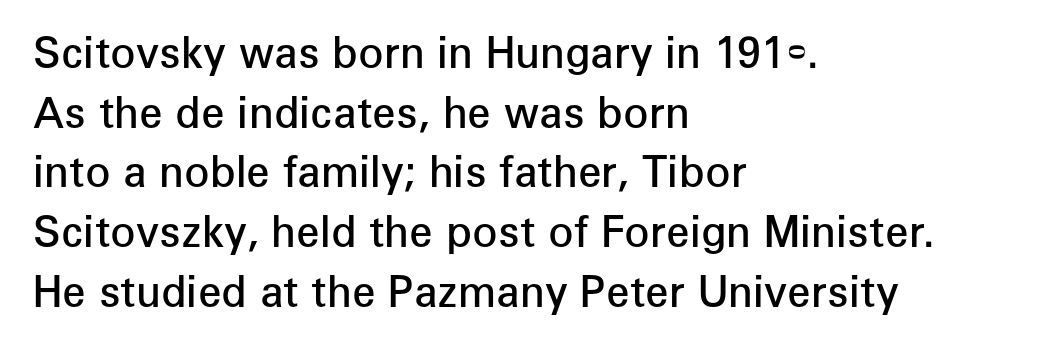
{"serif": "no", "italic": "no", "bold": "semi", "weight": "semibold", "width": "normal", "stroke_contrast": "low", "x_height": "medium", "monospaced": "no", "underline": "no", "align": "left", "line_spacing": "normal", "line_spacing_ratio": 1.42, "letter_spacing": "normal", "letter_spacing_em": 0.0, "glyph_px": 42}
